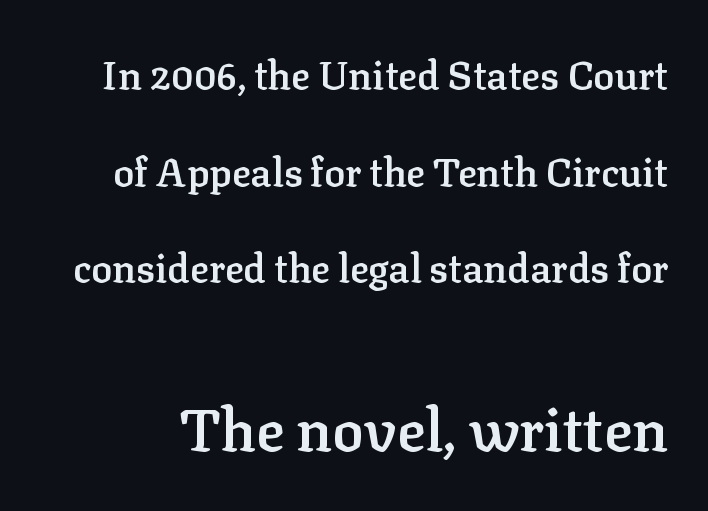
The image shows 59 px semibold serif type, upright; set loose line spacing (2.48x), normal letter spacing, not underlined; the second (bottom) block is 1.51x larger; low stroke contrast and a medium x-height.
